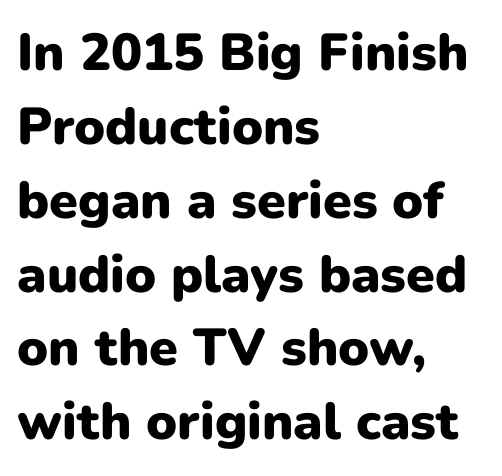
The image shows 52 px heavy sans-serif type, upright; set left-aligned, normal line spacing (1.42x), normal letter spacing, not underlined; low stroke contrast and a medium x-height.
